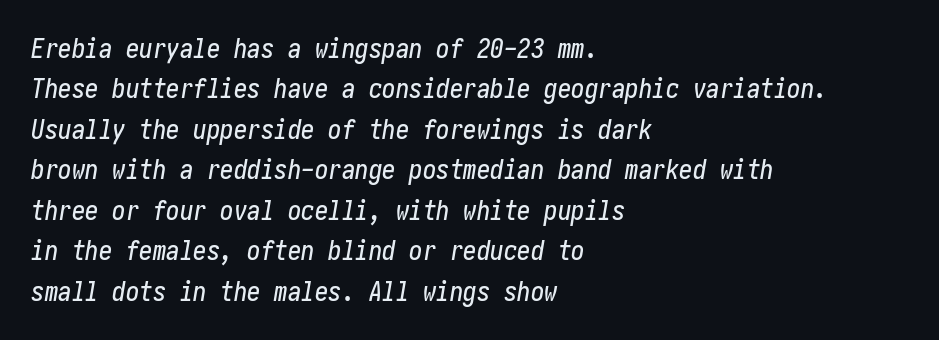
Baseline-to-baseline distance is the conventional proportion of letter height. This is oblique type, the kind used for emphasis or titles. No extra tracking has been applied to these lines. Letters rest on an invisible, unmarked baseline.
